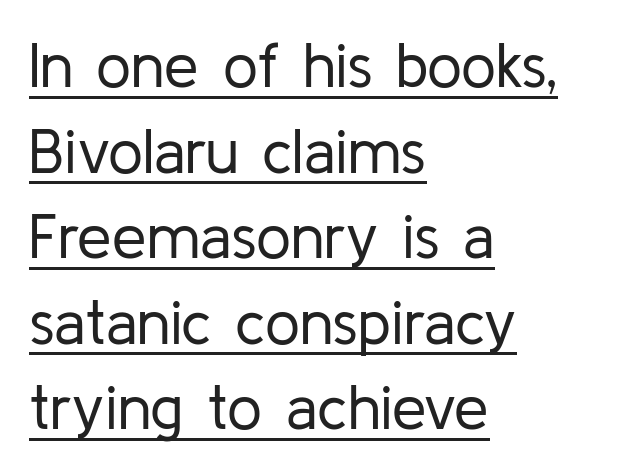
{"serif": "no", "italic": "no", "bold": "no", "weight": "regular", "width": "normal", "stroke_contrast": "low", "x_height": "medium", "monospaced": "no", "underline": "yes", "align": "left", "line_spacing": "normal", "line_spacing_ratio": 1.38, "letter_spacing": "normal", "letter_spacing_em": 0.0, "glyph_px": 62}
